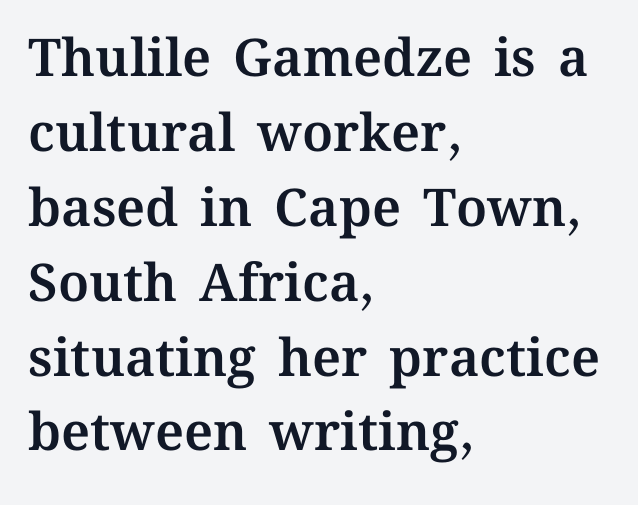
Q: Is the text italic (slanted)? A: No, it is upright.
Q: Is the text underlined? A: No.
Q: How is the paragraph aligned? A: Left-aligned.
Q: Is the spacing between letters normal or unusually wide? A: Normal.
Q: Is the spacing between lines tight, normal or loose? A: Normal.
Q: Width (condensed, normal, or wide)? A: Normal.
Q: Stroke contrast? A: Medium.
Q: x-height? A: Medium.
Q: Monospaced? A: No.
